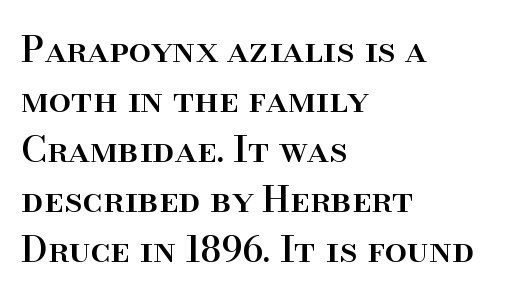
The image shows 36 px serif type, upright; set left-aligned, normal line spacing (1.39x), normal letter spacing, not underlined; high stroke contrast and a small x-height.
